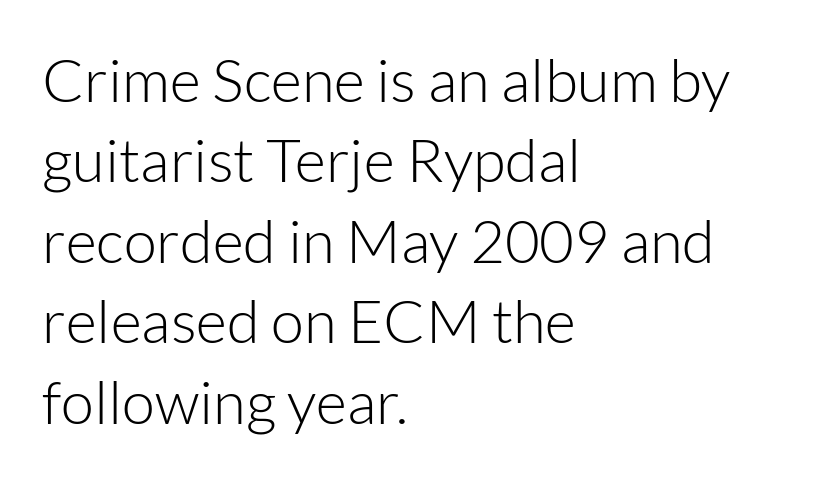
The image shows 60 px light sans-serif type, upright; set left-aligned, normal line spacing (1.34x), normal letter spacing, not underlined; low stroke contrast and a medium x-height.
